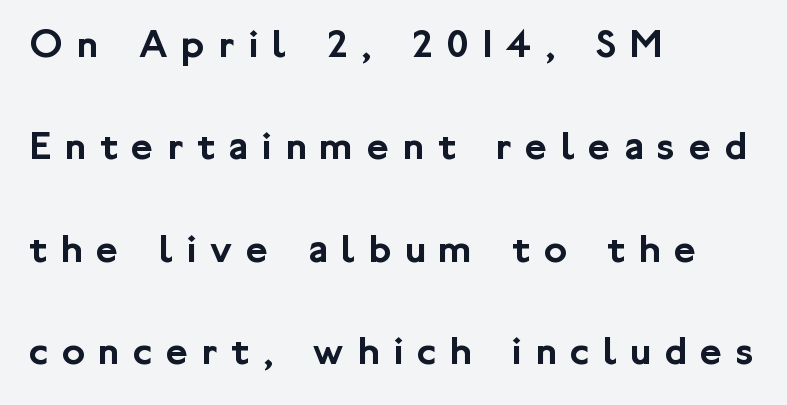
Q: Is the text italic (slanted)? A: No, it is upright.
Q: Is the typeface a serif or a sans-serif typeface? A: Sans-serif.
Q: Is the text underlined? A: No.
Q: How is the paragraph aligned? A: Left-aligned.
Q: Is the spacing between letters normal or unusually wide? A: Unusually wide.
Q: Is the spacing between lines tight, normal or loose? A: Loose.
Q: Width (condensed, normal, or wide)? A: Normal.
Q: Stroke contrast? A: Low.
Q: x-height? A: Medium.
Q: Monospaced? A: No.
